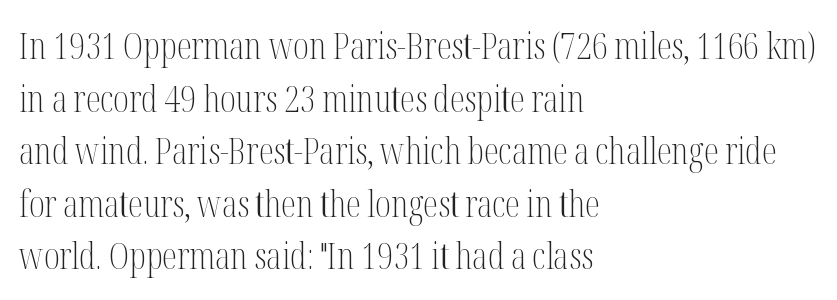
Q: Is the text bold? A: No.
Q: Is the text italic (slanted)? A: No, it is upright.
Q: Is the typeface a serif or a sans-serif typeface? A: Serif.
Q: Is the text underlined? A: No.
Q: How is the paragraph aligned? A: Left-aligned.
Q: Is the spacing between letters normal or unusually wide? A: Normal.
Q: Is the spacing between lines tight, normal or loose? A: Normal.
Q: Width (condensed, normal, or wide)? A: Condensed.
Q: Stroke contrast? A: Medium.
Q: x-height? A: Medium.
Q: Monospaced? A: No.
